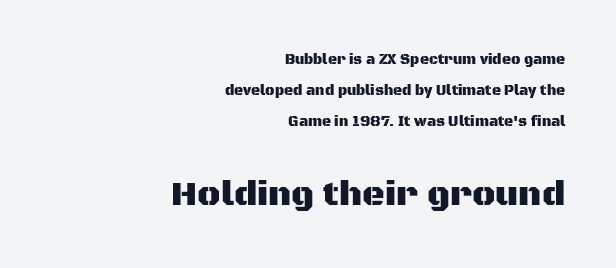
The image shows 35 px sans-serif type, upright; set right-aligned, loose line spacing (2.23x), normal letter spacing, not underlined; the second (bottom) block is 2.5x larger; medium stroke contrast and a large x-height.
